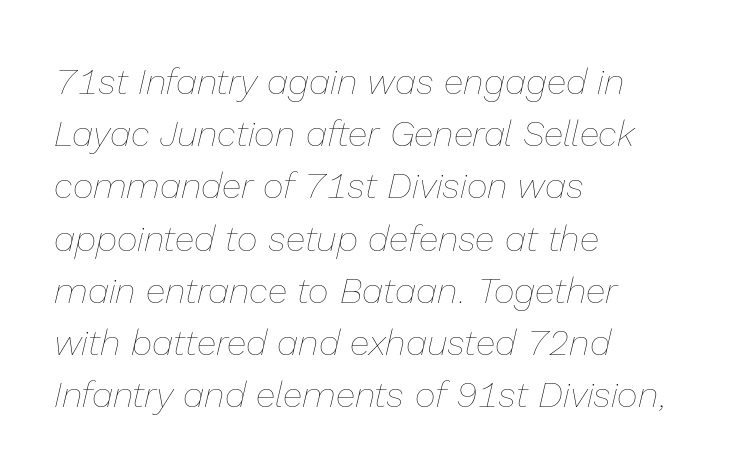
{"italic": "yes", "lean": "right", "slant_degrees": 13, "bold": "no", "weight": "thin", "width": "normal", "stroke_contrast": "low", "x_height": "medium", "monospaced": "no", "underline": "no", "align": "left", "line_spacing": "normal", "line_spacing_ratio": 1.45, "letter_spacing": "normal", "letter_spacing_em": 0.0, "glyph_px": 36}
